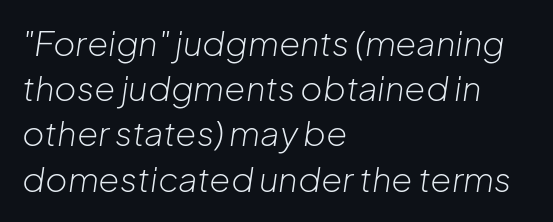
Q: Is the text bold? A: No.
Q: Is the text italic (slanted)? A: Yes, it leans right by about 8 degrees.
Q: Is the text underlined? A: No.
Q: How is the paragraph aligned? A: Left-aligned.
Q: Is the spacing between letters normal or unusually wide? A: Normal.
Q: Is the spacing between lines tight, normal or loose? A: Normal.
Q: Width (condensed, normal, or wide)? A: Normal.
Q: Stroke contrast? A: Low.
Q: x-height? A: Medium.
Q: Monospaced? A: No.
